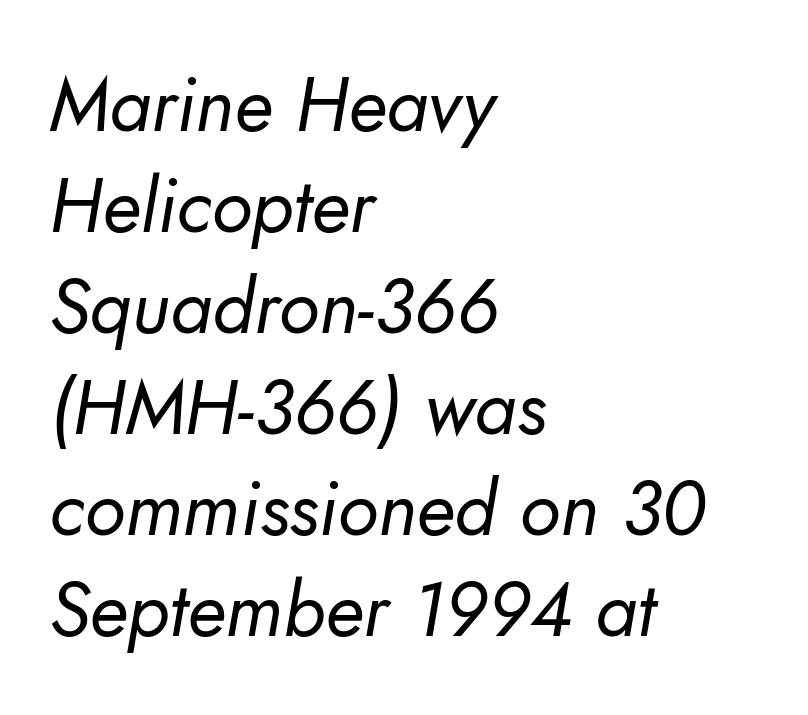
Look at the tracking — it's just the regular setting, nothing added. The space between consecutive lines is moderate. Typographically, this falls in the sans-serif category. The typesetting does not lean heavy: it is not bold.
